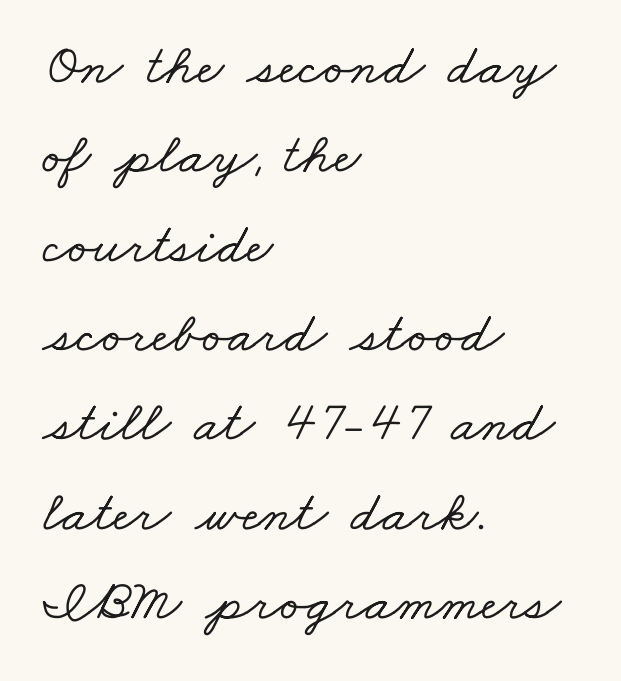
The image shows 58 px wide serif type; set left-aligned, normal line spacing (1.54x), normal letter spacing, not underlined; low stroke contrast and a small x-height.
